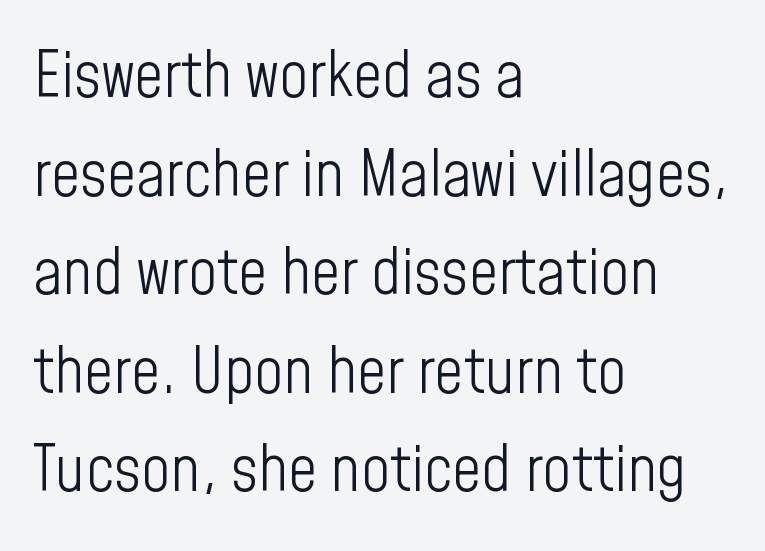
Q: Is the text bold? A: No.
Q: Is the text italic (slanted)? A: No, it is upright.
Q: Is the typeface a serif or a sans-serif typeface? A: Sans-serif.
Q: Is the text underlined? A: No.
Q: How is the paragraph aligned? A: Left-aligned.
Q: Is the spacing between letters normal or unusually wide? A: Normal.
Q: Is the spacing between lines tight, normal or loose? A: Normal.
Q: Width (condensed, normal, or wide)? A: Condensed.
Q: Stroke contrast? A: Low.
Q: x-height? A: Medium.
Q: Monospaced? A: No.
